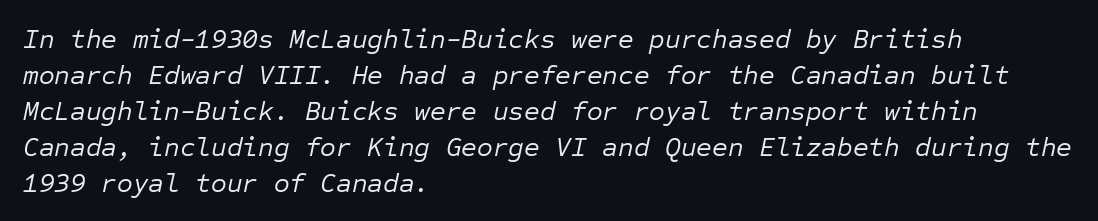
{"italic": "yes", "lean": "right", "slant_degrees": 12, "bold": "no", "underline": "no", "align": "left", "line_spacing": "normal", "line_spacing_ratio": 1.33, "letter_spacing": "normal", "letter_spacing_em": 0.0, "glyph_px": 27}
